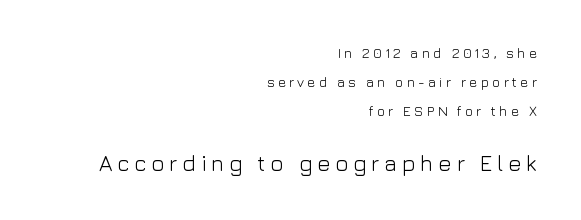
The image shows 22 px text type, upright; set right-aligned, loose line spacing (2.08x), unusually wide letter spacing (+0.22 em), not underlined; the second (bottom) block is 1.57x larger.
